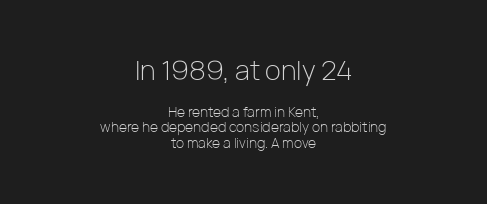
Q: Is the text bold? A: No.
Q: Is the text italic (slanted)? A: No, it is upright.
Q: Is the text underlined? A: No.
Q: How is the paragraph aligned? A: Centered.
Q: Is the spacing between letters normal or unusually wide? A: Normal.
Q: Is the spacing between lines tight, normal or loose? A: Tight.
Q: Which block of text is set in a larger size, the first (top) or the second (bottom)? A: The first (top) one.
